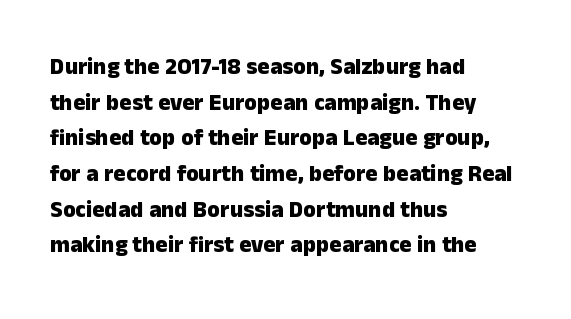
{"italic": "no", "bold": "yes", "underline": "no", "align": "left", "line_spacing": "normal", "line_spacing_ratio": 1.55, "letter_spacing": "normal", "letter_spacing_em": 0.0, "glyph_px": 23}
